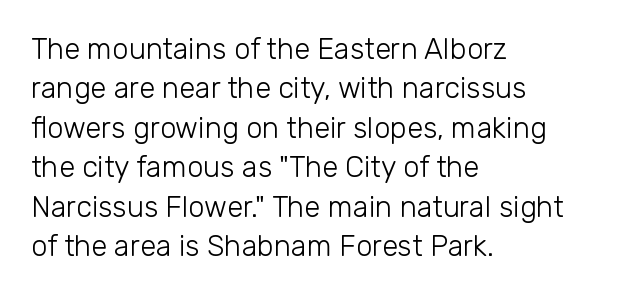
The string is rendered with underlining switched off. Summary of vertical rhythm: regular, with standard interline spacing. Typographically, this falls in the sans-serif category. Typeset ragged right — the left edge is the straight one.
